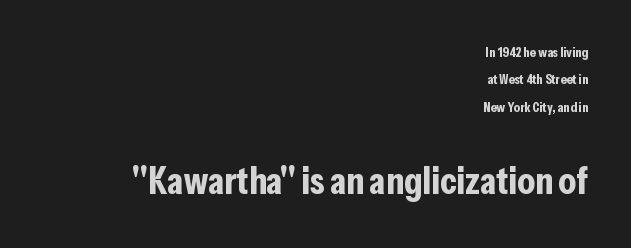
Q: Is the text bold? A: Yes.
Q: Is the text italic (slanted)? A: No, it is upright.
Q: Is the typeface a serif or a sans-serif typeface? A: Sans-serif.
Q: Is the text underlined? A: No.
Q: How is the paragraph aligned? A: Right-aligned.
Q: Is the spacing between letters normal or unusually wide? A: Normal.
Q: Is the spacing between lines tight, normal or loose? A: Loose.
Q: Which block of text is set in a larger size, the first (top) or the second (bottom)? A: The second (bottom) one.
Q: Width (condensed, normal, or wide)? A: Condensed.
Q: Stroke contrast? A: Low.
Q: x-height? A: Medium.
Q: Monospaced? A: No.
